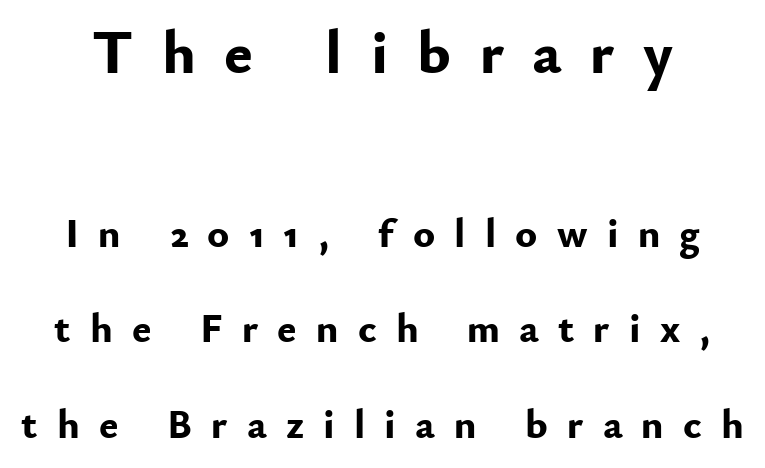
{"serif": "no", "italic": "no", "bold": "yes", "weight": "bold", "width": "normal", "stroke_contrast": "low", "x_height": "small", "monospaced": "no", "underline": "no", "line_spacing": "loose", "line_spacing_ratio": 2.34, "letter_spacing": "wide", "letter_spacing_em": 0.47, "larger_block": "first", "size_ratio": 1.49, "glyph_px": 61}
